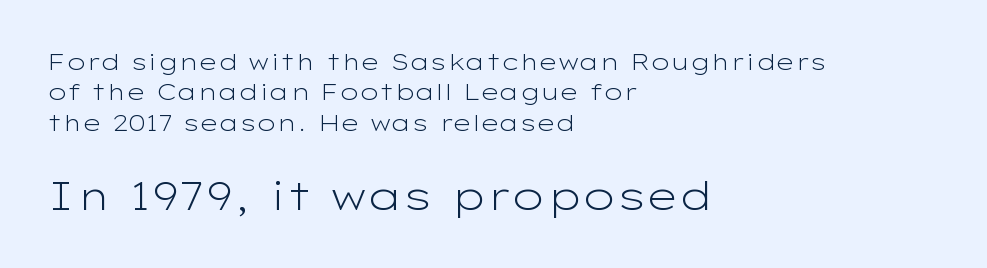
The image shows 40 px light, wide sans-serif type, upright; set left-aligned, normal line spacing (1.32x), normal letter spacing, not underlined; the second (bottom) block is 1.74x larger; low stroke contrast and a medium x-height.
